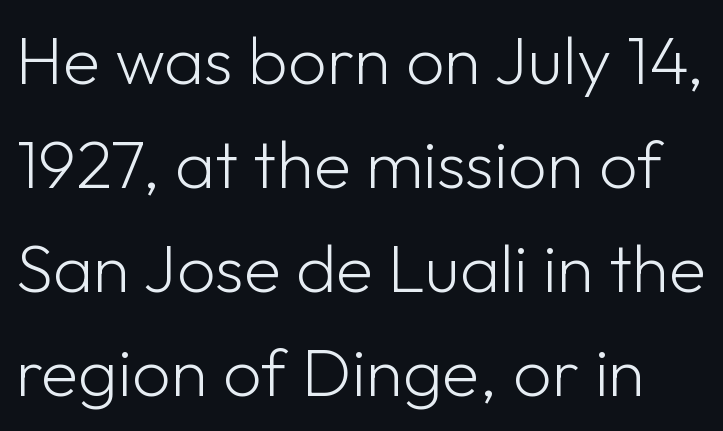
The image shows 68 px light sans-serif type, upright; set normal line spacing (1.53x), normal letter spacing, not underlined; low stroke contrast and a medium x-height.
